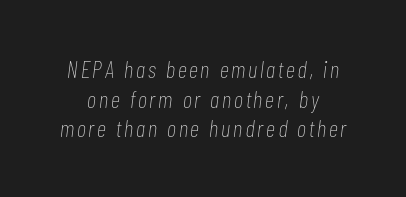
{"italic": "yes", "lean": "right", "slant_degrees": 7, "bold": "no", "underline": "no", "line_spacing_ratio": 1.23, "glyph_px": 24}
